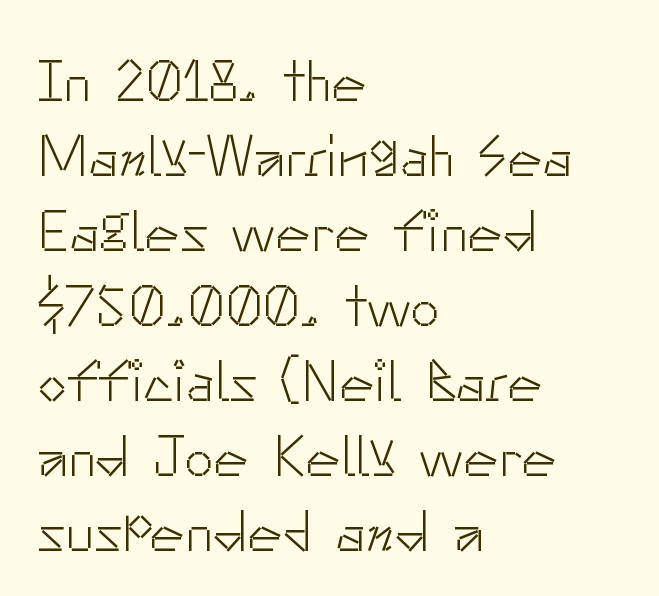
The horizontal fit of the characters is conventional and even. Nobody drew a line under any word here. The letters look calm and open, with moderate or lighter stems. Look at the bottom of the vertical strokes: they stop flat, with no serifs. The passage shown stacks its lines at a standard gap. No italicization has been applied; the sample stays upright.
